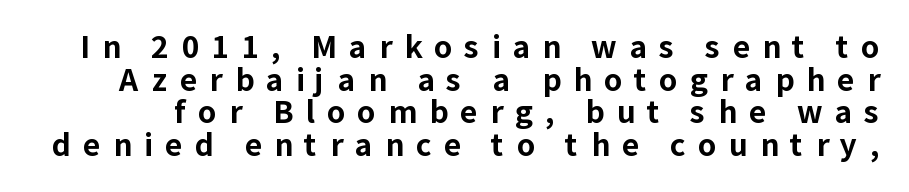
Is there any slant? The stems are plumb. The strip under each line holds only bare page. This is sans-serif lettering, the kind often seen on screens and signage. Compared with an ordinary text face, these strokes are far heavier — a full bold. The passage shown has open, widely tracked lettering throughout. Interline gaps are noticeably narrow in this sample.
